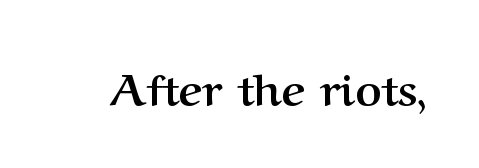
The image shows 45 px semibold serif type, upright; set normal letter spacing, not underlined; medium stroke contrast and a medium x-height.
